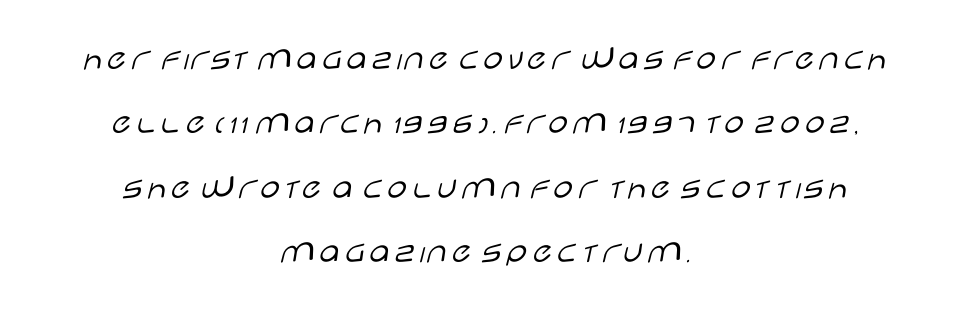
{"serif": "no", "bold": "no", "weight": "light", "width": "wide", "stroke_contrast": "low", "x_height": "large", "monospaced": "no", "underline": "no", "align": "center", "line_spacing_ratio": 1.79, "letter_spacing": "normal", "letter_spacing_em": 0.0, "glyph_px": 36}
